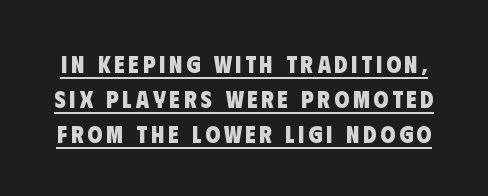
Q: Is the text bold? A: Yes.
Q: Is the text underlined? A: Yes.
Q: Is the spacing between lines tight, normal or loose? A: Normal.
